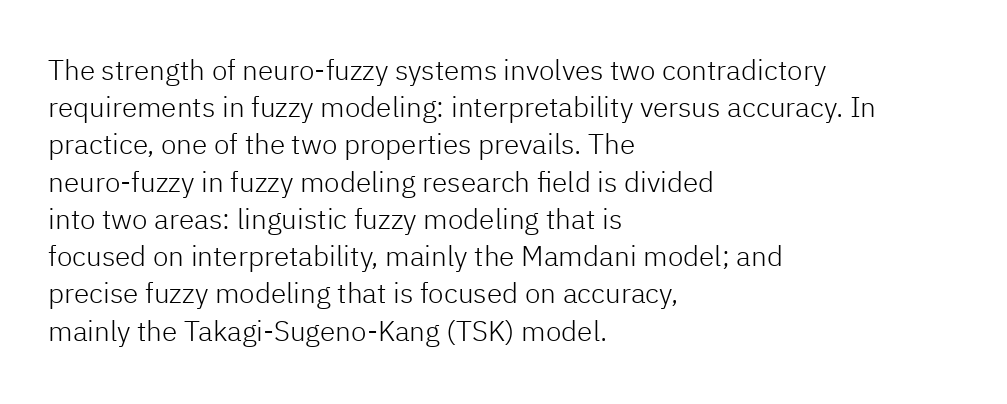
Q: Is the text bold? A: No.
Q: Is the text italic (slanted)? A: No, it is upright.
Q: Is the typeface a serif or a sans-serif typeface? A: Sans-serif.
Q: Is the text underlined? A: No.
Q: How is the paragraph aligned? A: Left-aligned.
Q: Is the spacing between letters normal or unusually wide? A: Normal.
Q: Is the spacing between lines tight, normal or loose? A: Normal.
Q: Width (condensed, normal, or wide)? A: Normal.
Q: Stroke contrast? A: Low.
Q: x-height? A: Medium.
Q: Monospaced? A: No.
